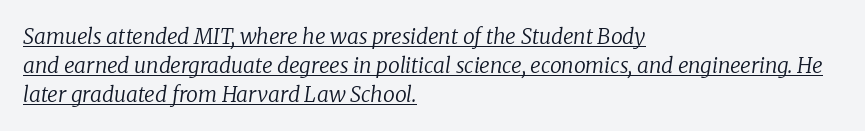
Italic? Definitely — the glyphs are oblique. No chunkiness to these letters — they're not bold. Does a line run under the words? Yes, clearly. The space between consecutive lines is moderate. Typeset ragged right — the left edge is the straight one. These lines keep a tight, regular rhythm from letter to letter.
